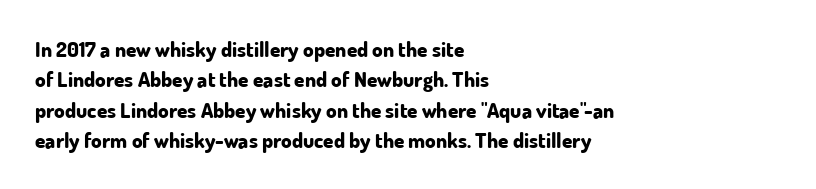
The image shows 21 px bold type, upright; set left-aligned, normal line spacing (1.45x), normal letter spacing, not underlined.
